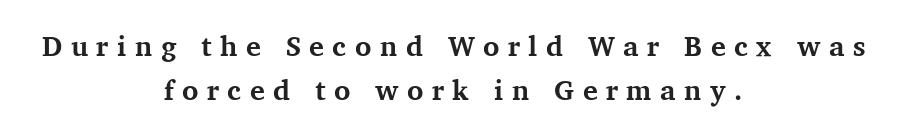
The characters look thick and weighty, a clear bold. The paragraph shown floats in the horizontal middle. Plain, unruled lines of type. One glance says typical: line gaps are just what's usual.
